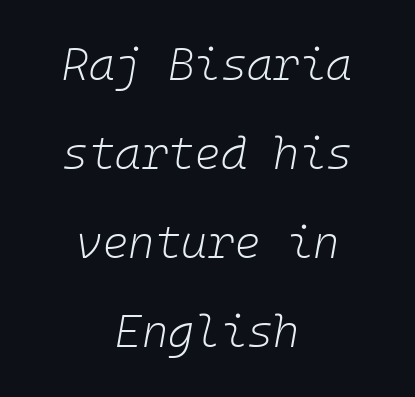
Q: Is the text bold? A: No.
Q: Is the text italic (slanted)? A: Yes, it leans right by about 10 degrees.
Q: Is the text underlined? A: No.
Q: How is the paragraph aligned? A: Centered.
Q: Is the spacing between letters normal or unusually wide? A: Normal.
Q: Is the spacing between lines tight, normal or loose? A: Loose.
Q: Width (condensed, normal, or wide)? A: Normal.
Q: Stroke contrast? A: Low.
Q: x-height? A: Medium.
Q: Monospaced? A: Yes.
